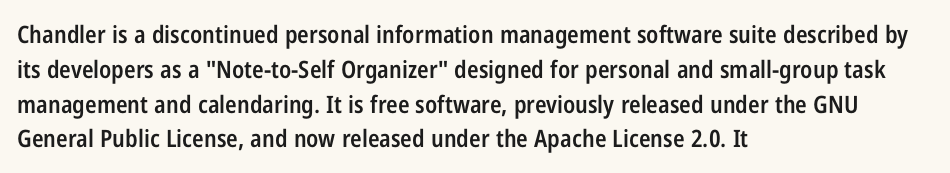
Notice how descenders clear the ascenders below comfortably — that's standard leading. It's the straight-up-and-down kind of type. Horizontally, the lines are justified to the leading edge only. Is the letter spacing exaggerated? No — it looks like the ordinary default. Semibold letterforms, between regular and bold.
